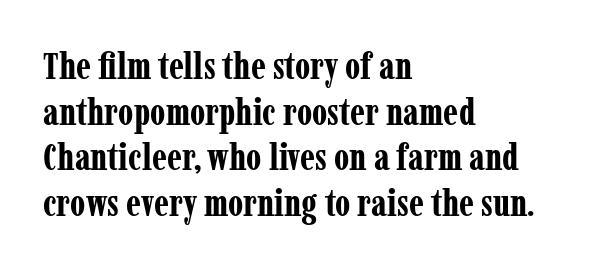
{"serif": "yes", "italic": "no", "bold": "yes", "weight": "bold", "width": "condensed", "stroke_contrast": "low", "x_height": "medium", "monospaced": "no", "underline": "no", "align": "left", "line_spacing_ratio": 1.23, "letter_spacing": "normal", "letter_spacing_em": 0.0, "glyph_px": 37}
